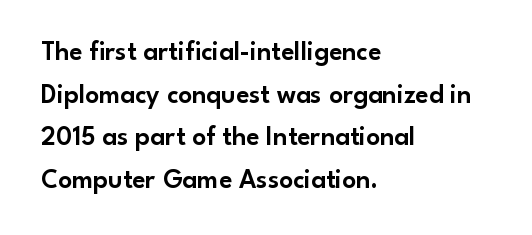
The image shows 27 px text type, upright; set left-aligned, normal line spacing (1.58x), normal letter spacing, not underlined.
